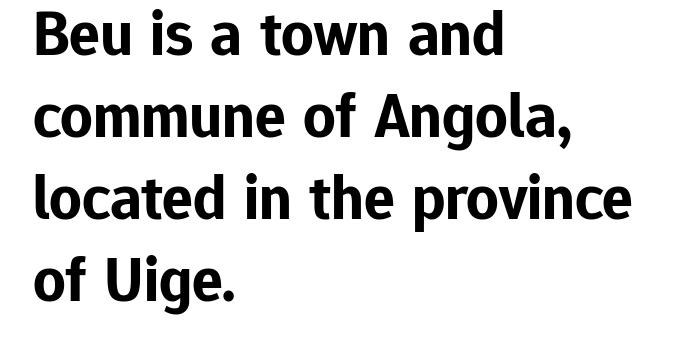
This sample has the flowing, uneven cadence of proportional lettering. The text was rendered using a sans face with plain stroke endings. Posture: upright roman. Heavy-handed strokes throughout: this text is bold. The lines are quadded left.
